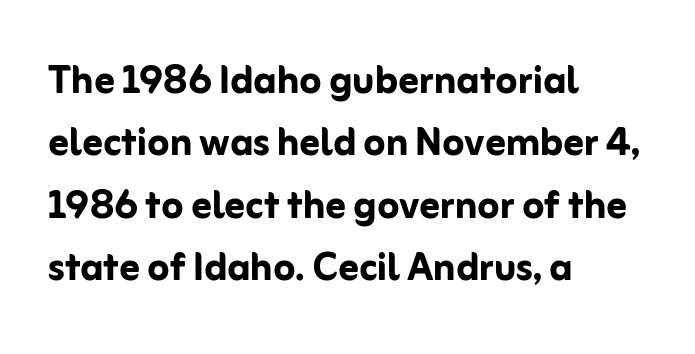
The area under the type is left untouched. Vertical strokes here are truly vertical. The tracking reads as untouched default to a designer's eye. Typeset ragged right — the left edge is the straight one. Weight check: bold — yes, fully. You can tell from the bare stems that sans-serif type was used.
